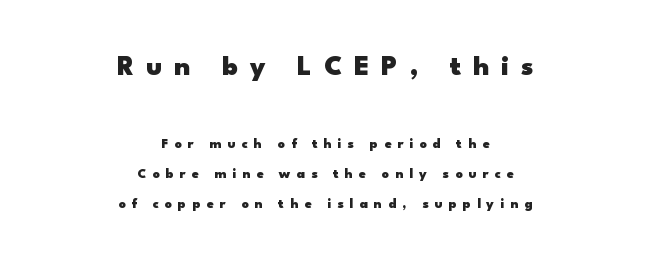
The image shows 28 px heavy, wide sans-serif type, upright; set centered, loose line spacing (2.15x), unusually wide letter spacing (+0.43 em), not underlined; the first (top) block is 2.0x larger; low stroke contrast and a small x-height.
